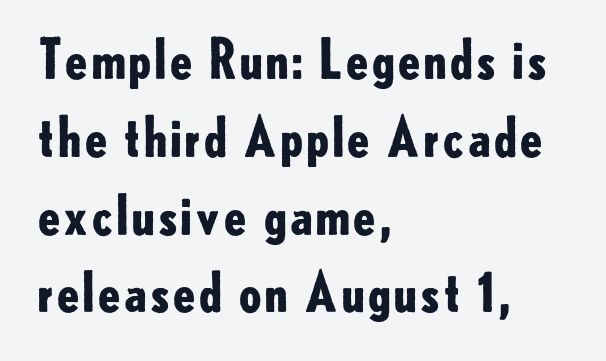
Q: Is the text bold? A: Yes.
Q: Is the text italic (slanted)? A: No, it is upright.
Q: Is the typeface a serif or a sans-serif typeface? A: Sans-serif.
Q: Is the text underlined? A: No.
Q: How is the paragraph aligned? A: Left-aligned.
Q: Is the spacing between letters normal or unusually wide? A: Normal.
Q: Is the spacing between lines tight, normal or loose? A: Normal.
Q: Width (condensed, normal, or wide)? A: Normal.
Q: Stroke contrast? A: Low.
Q: x-height? A: Small.
Q: Monospaced? A: No.
